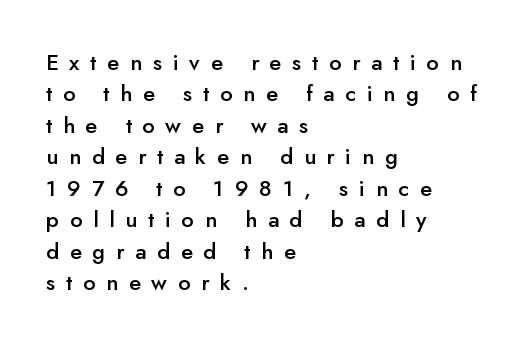
The image shows 22 px text type, upright; set left-aligned, normal line spacing (1.43x), unusually wide letter spacing (+0.49 em), not underlined.
